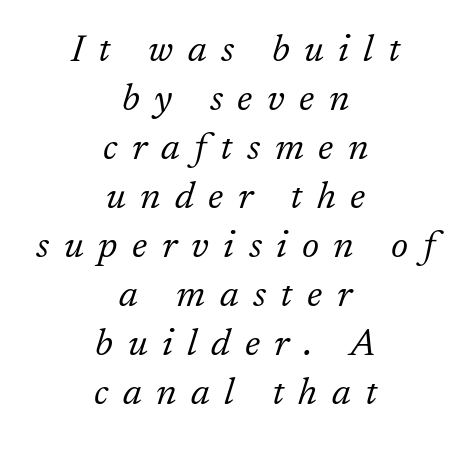
Q: Is the text bold? A: No.
Q: Is the text italic (slanted)? A: Yes, it leans right by about 17 degrees.
Q: Is the typeface a serif or a sans-serif typeface? A: Serif.
Q: Is the text underlined? A: No.
Q: How is the paragraph aligned? A: Centered.
Q: Is the spacing between letters normal or unusually wide? A: Unusually wide.
Q: Is the spacing between lines tight, normal or loose? A: Normal.
Q: Width (condensed, normal, or wide)? A: Normal.
Q: Stroke contrast? A: Low.
Q: x-height? A: Medium.
Q: Monospaced? A: No.
